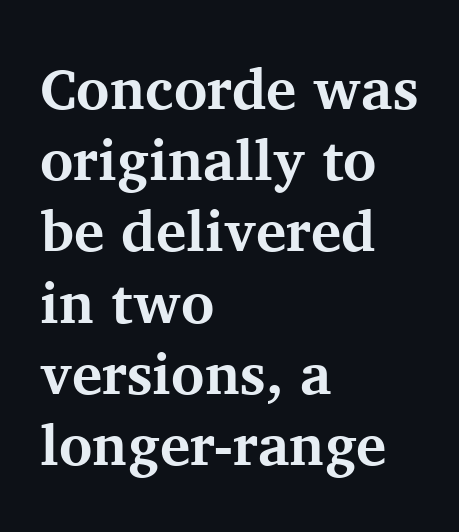
Q: Is the text bold? A: Yes.
Q: Is the text italic (slanted)? A: No, it is upright.
Q: Is the typeface a serif or a sans-serif typeface? A: Serif.
Q: Is the text underlined? A: No.
Q: How is the paragraph aligned? A: Left-aligned.
Q: Is the spacing between letters normal or unusually wide? A: Normal.
Q: Is the spacing between lines tight, normal or loose? A: Normal.
Q: Width (condensed, normal, or wide)? A: Normal.
Q: Stroke contrast? A: Medium.
Q: x-height? A: Medium.
Q: Monospaced? A: No.
